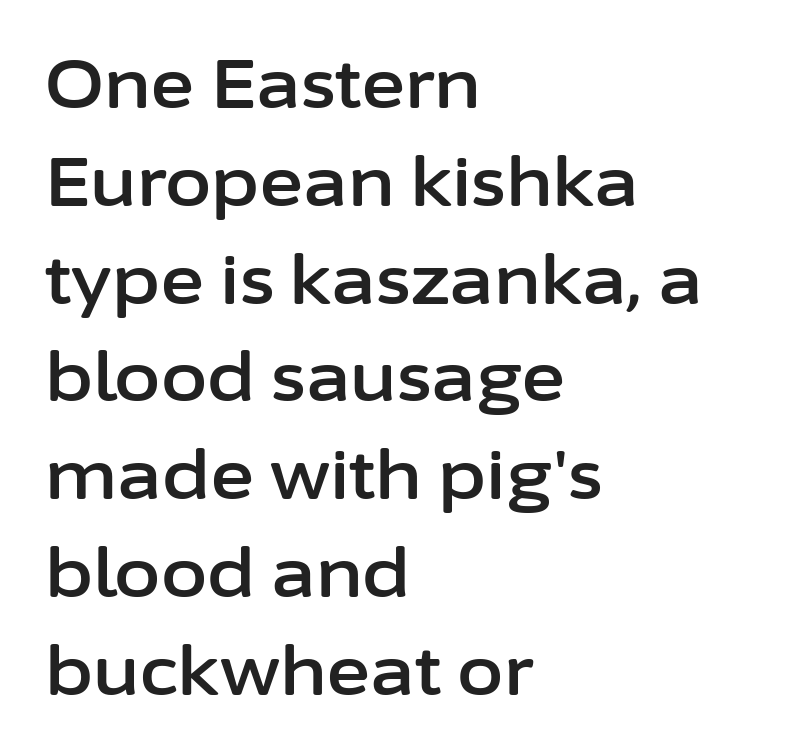
The image shows 67 px sans-serif type, upright; set left-aligned, normal line spacing (1.46x), normal letter spacing, not underlined; low stroke contrast and a medium x-height.
